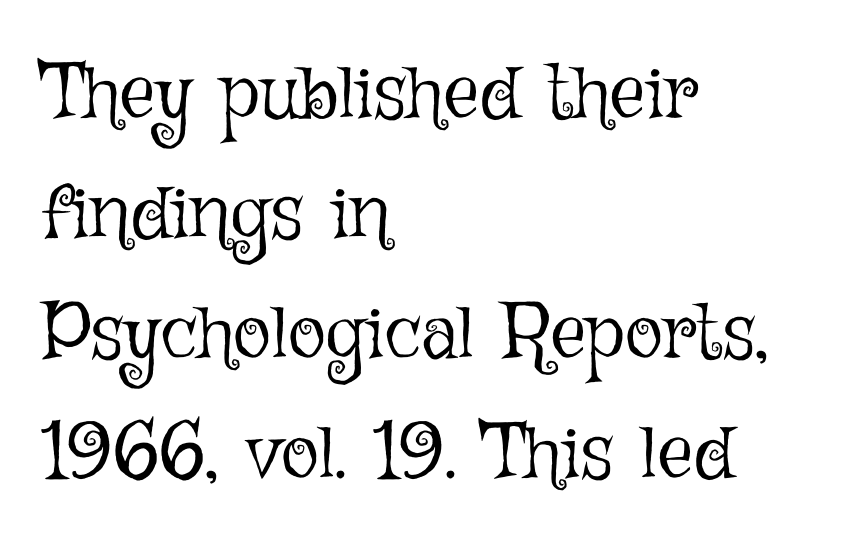
{"italic": "no", "bold": "no", "weight": "light", "width": "normal", "stroke_contrast": "low", "x_height": "medium", "monospaced": "no", "underline": "no", "align": "left", "line_spacing": "normal", "line_spacing_ratio": 1.52, "letter_spacing": "normal", "letter_spacing_em": 0.0, "glyph_px": 79}
